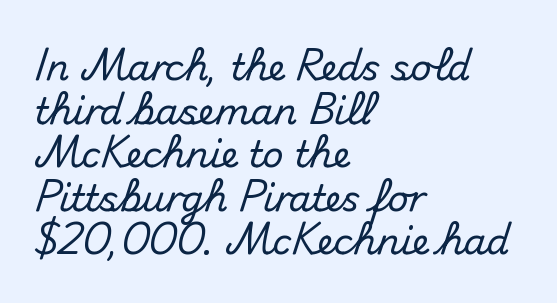
How are the letters spaced? Ordinarily, with no added tracking. The gap between lines stays unmarked. Line starts are locked; line ends wander. Each letter keeps its own natural width here, so spacing adapts to shape. Check where the strokes stop: nothing finishes them off — pure sans.
